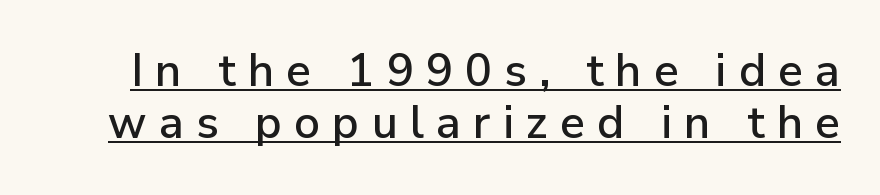
The image shows 45 px sans-serif type, upright; set line spacing 1.16x, unusually wide letter spacing (+0.27 em), underlined; low stroke contrast and a medium x-height.
